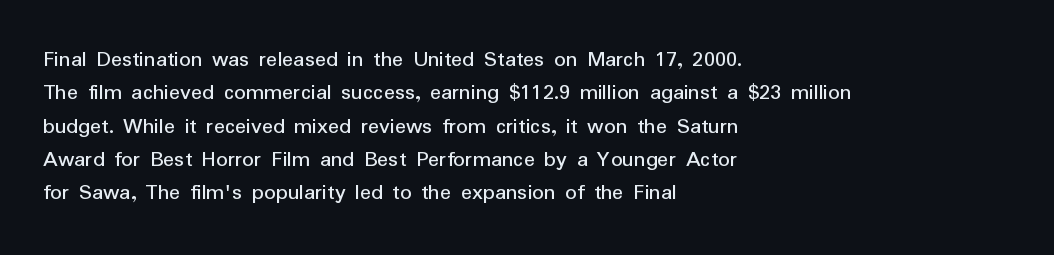
{"italic": "no", "underline": "no", "align": "left", "line_spacing": "normal", "line_spacing_ratio": 1.45, "letter_spacing": "normal", "letter_spacing_em": 0.0, "glyph_px": 23}
